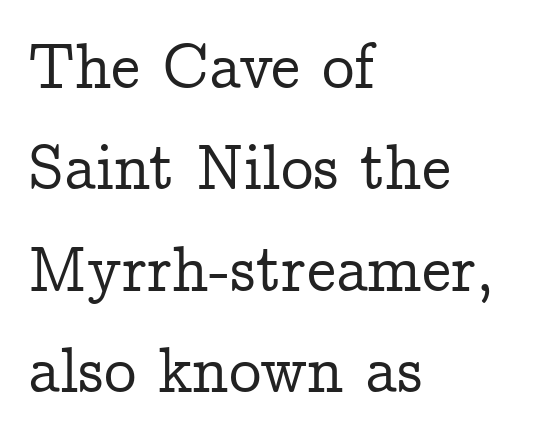
Q: Is the text italic (slanted)? A: No, it is upright.
Q: Is the typeface a serif or a sans-serif typeface? A: Serif.
Q: Is the text underlined? A: No.
Q: How is the paragraph aligned? A: Left-aligned.
Q: Is the spacing between letters normal or unusually wide? A: Normal.
Q: Is the spacing between lines tight, normal or loose? A: Normal.
Q: Width (condensed, normal, or wide)? A: Normal.
Q: Stroke contrast? A: Low.
Q: x-height? A: Medium.
Q: Monospaced? A: No.
